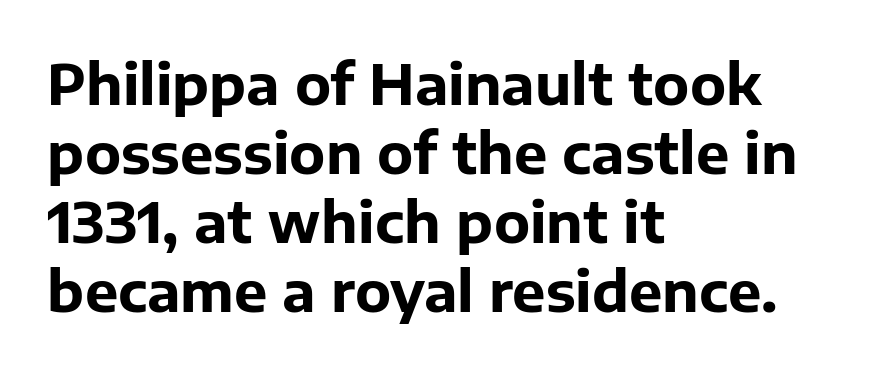
{"serif": "no", "italic": "no", "bold": "yes", "weight": "bold", "width": "normal", "stroke_contrast": "low", "x_height": "medium", "monospaced": "no", "underline": "no", "align": "left", "line_spacing_ratio": 1.23, "letter_spacing": "normal", "letter_spacing_em": 0.0, "glyph_px": 56}
